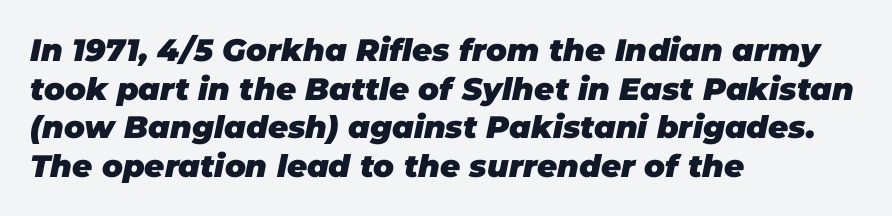
The image shows 31 px heavy type, italic (leaning right); set left-aligned, normal line spacing (1.25x), normal letter spacing, not underlined; low stroke contrast and a large x-height.
